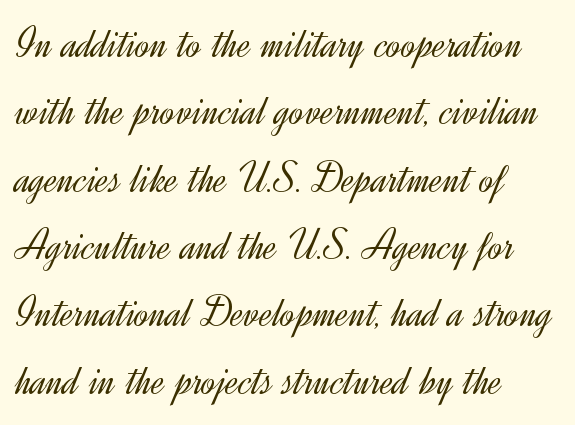
{"serif": "no", "bold": "no", "weight": "light", "width": "normal", "x_height": "small", "monospaced": "no", "underline": "no", "align": "left", "line_spacing": "normal", "line_spacing_ratio": 1.53, "letter_spacing": "normal", "letter_spacing_em": 0.0, "glyph_px": 44}
